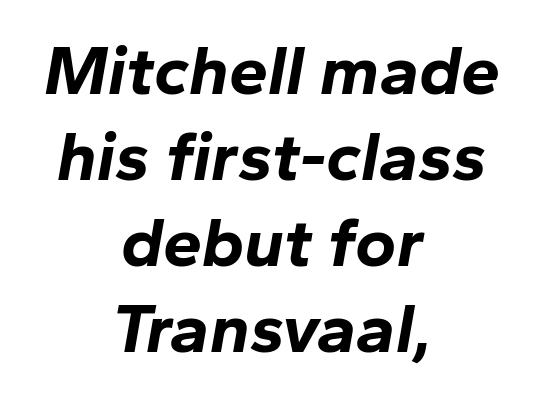
Q: Is the text bold? A: Yes.
Q: Is the text italic (slanted)? A: Yes, it leans right by about 10 degrees.
Q: Is the text underlined? A: No.
Q: How is the paragraph aligned? A: Centered.
Q: Is the spacing between letters normal or unusually wide? A: Normal.
Q: Width (condensed, normal, or wide)? A: Normal.
Q: Stroke contrast? A: Low.
Q: x-height? A: Medium.
Q: Monospaced? A: No.
